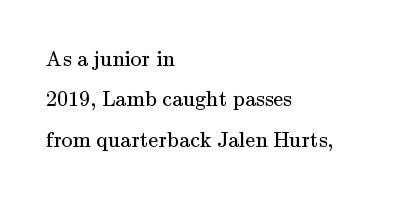
{"italic": "no", "bold": "no", "underline": "no", "align": "left", "line_spacing_ratio": 1.84, "letter_spacing": "normal", "letter_spacing_em": 0.0, "glyph_px": 22}
